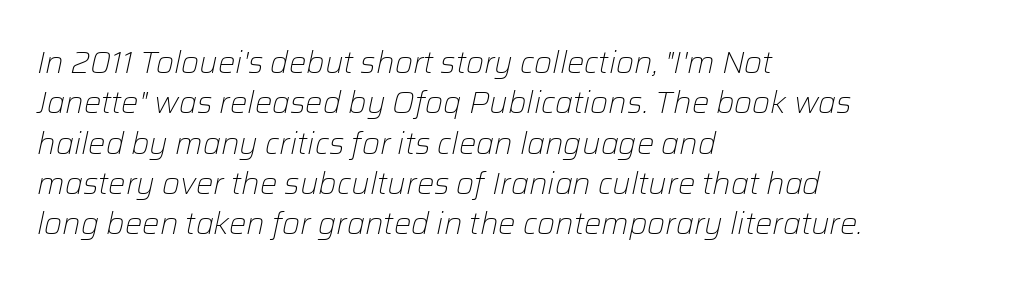
The whole block is typeset with a tilt. Rows of type keep a routine distance in the vertical direction. Is the letter spacing exaggerated? No — it looks like the ordinary default. Weight class: somewhere from thin through regular. Is this a fixed-width face? No — the glyphs have proportional, varying widths.
